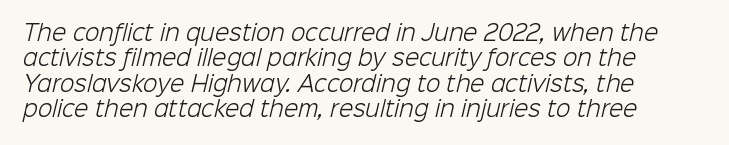
The image shows 21 px text type; set left-aligned, line spacing 1.21x, normal letter spacing, not underlined.
